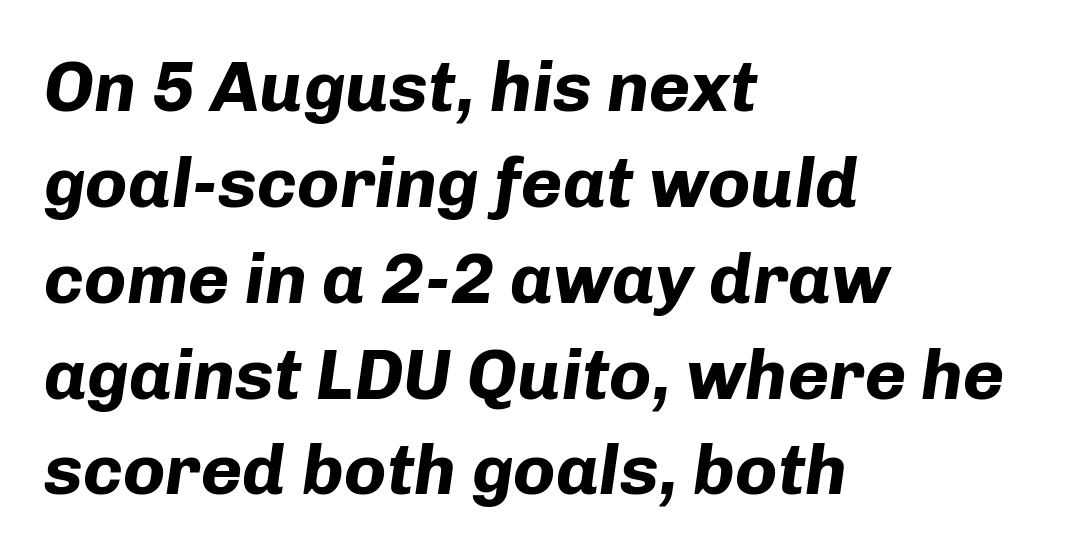
{"italic": "yes", "lean": "right", "slant_degrees": 8, "bold": "yes", "weight": "bold", "width": "normal", "stroke_contrast": "low", "x_height": "medium", "monospaced": "no", "underline": "no", "align": "left", "line_spacing": "normal", "line_spacing_ratio": 1.35, "letter_spacing": "normal", "letter_spacing_em": 0.0, "glyph_px": 71}
